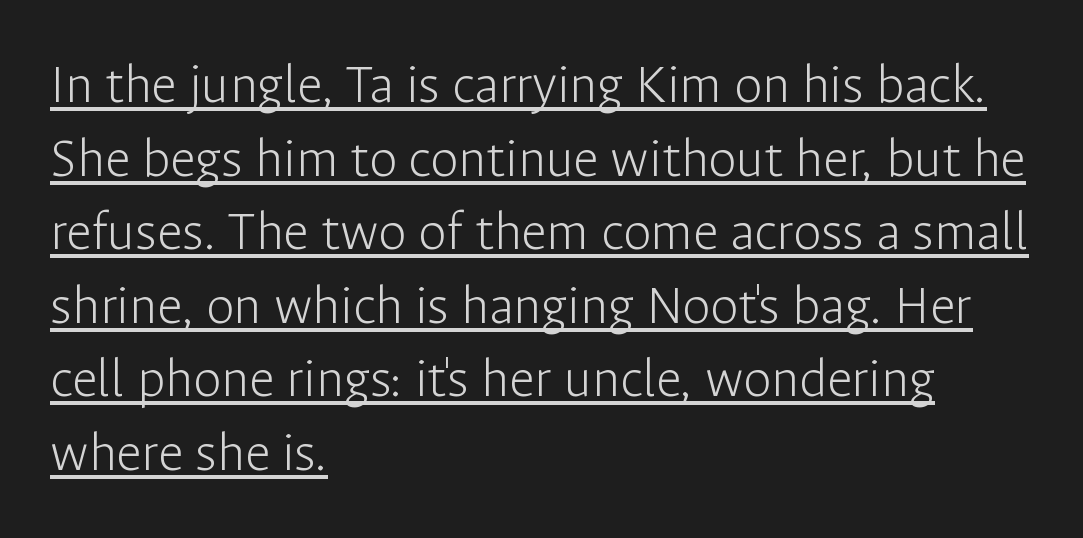
This sample has the flowing, uneven cadence of proportional lettering. The lettering is marked with a stroke running underneath it. Is there any slant? The stems are plumb. Typographically, this falls in the sans-serif category. The cut favours lightness, reaching ordinary text weight at its darkest.
